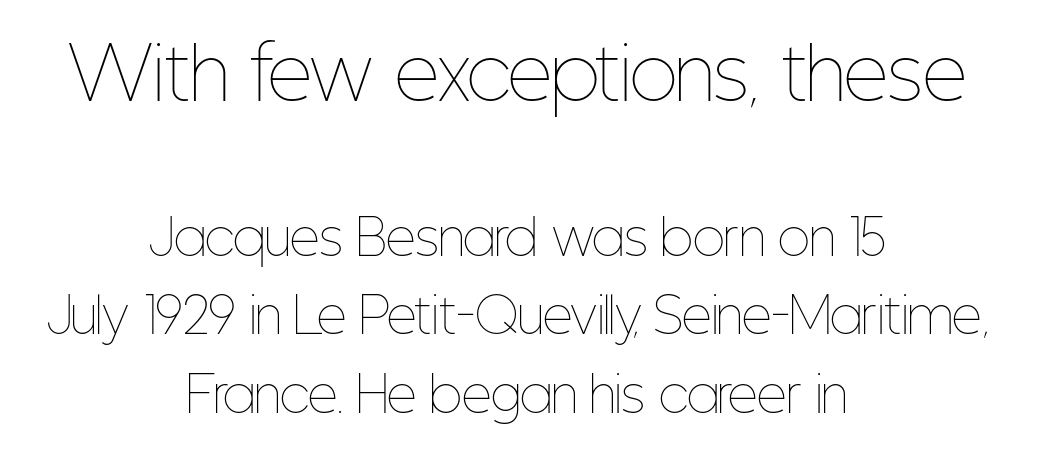
The lettering stays uniformly vertical, giving the passage a roman look. The face used here is proportionally spaced, like ordinary book or web type. Descenders are the only things crossing below the line. The type is set solid horizontally, with unmodified tracking. Size hierarchy here favors the leading block over the trailing one. The letterforms sit at book weight or below.
